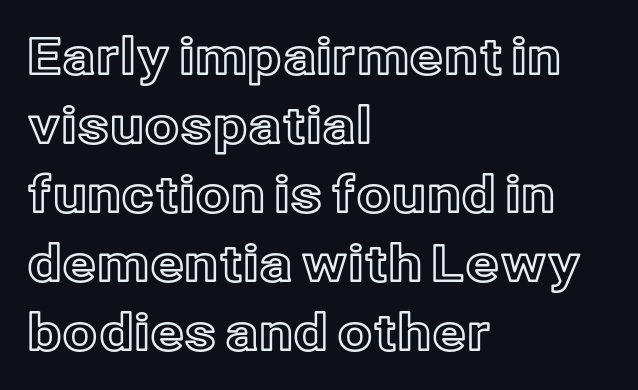
Q: Is the text italic (slanted)? A: No, it is upright.
Q: Is the text underlined? A: No.
Q: How is the paragraph aligned? A: Left-aligned.
Q: Is the spacing between letters normal or unusually wide? A: Normal.
Q: Is the spacing between lines tight, normal or loose? A: Normal.
Q: Width (condensed, normal, or wide)? A: Normal.
Q: x-height? A: Medium.
Q: Monospaced? A: No.
